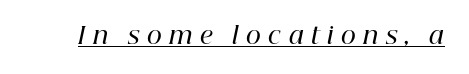
Q: Is the text bold? A: Semi-bold.
Q: Is the text italic (slanted)? A: Yes, it leans right by about 12 degrees.
Q: Is the text underlined? A: Yes.
Q: Is the spacing between letters normal or unusually wide? A: Unusually wide.
